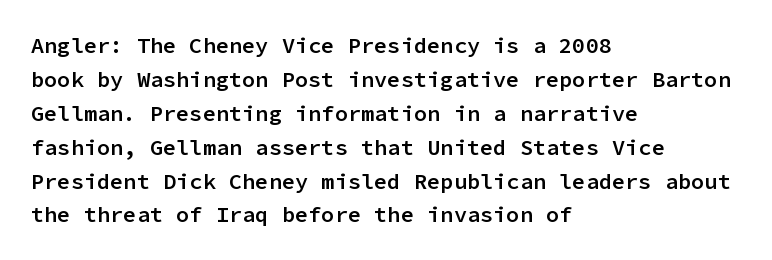
The image shows 22 px text type, upright; set left-aligned, normal line spacing (1.54x), normal letter spacing, not underlined.
